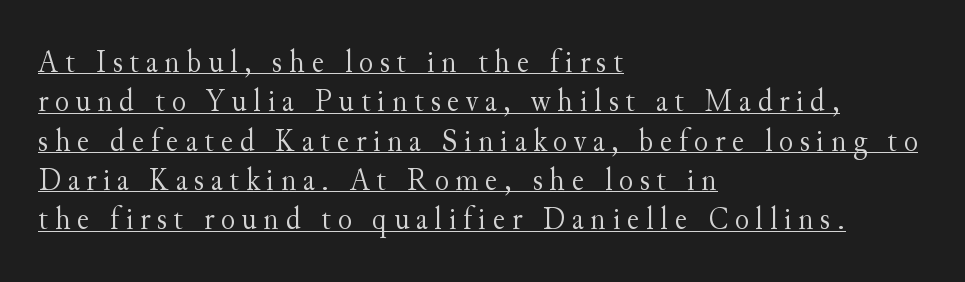
Type style note: has serifs. Stems and bowls with no extra thickness — not bold. Beneath each row of characters lies a ruled line. The paragraph shown leans on its left margin.
